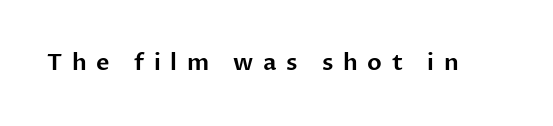
The image shows 23 px text type, upright; set unusually wide letter spacing (+0.42 em), not underlined.
